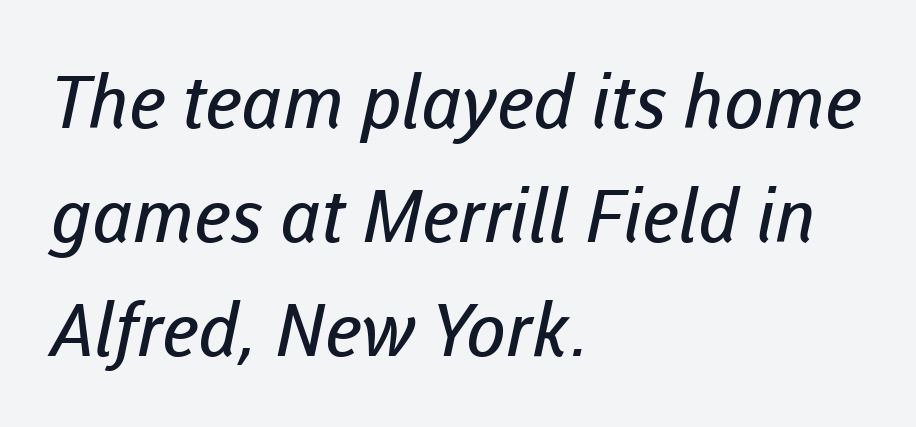
{"serif": "no", "bold": "no", "weight": "regular", "width": "normal", "stroke_contrast": "low", "x_height": "medium", "monospaced": "no", "underline": "no", "align": "left", "line_spacing": "normal", "line_spacing_ratio": 1.56, "letter_spacing": "normal", "letter_spacing_em": 0.0, "glyph_px": 73}
